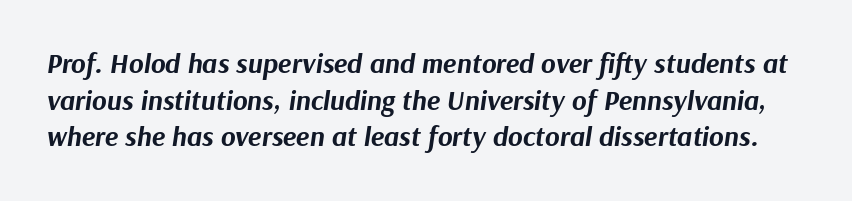
Q: Is the text bold? A: Yes.
Q: Is the text italic (slanted)? A: Yes, it leans right by about 9 degrees.
Q: Is the text underlined? A: No.
Q: Is the spacing between letters normal or unusually wide? A: Normal.
Q: Is the spacing between lines tight, normal or loose? A: Normal.
Q: Width (condensed, normal, or wide)? A: Normal.
Q: Stroke contrast? A: Medium.
Q: x-height? A: Medium.
Q: Monospaced? A: No.
